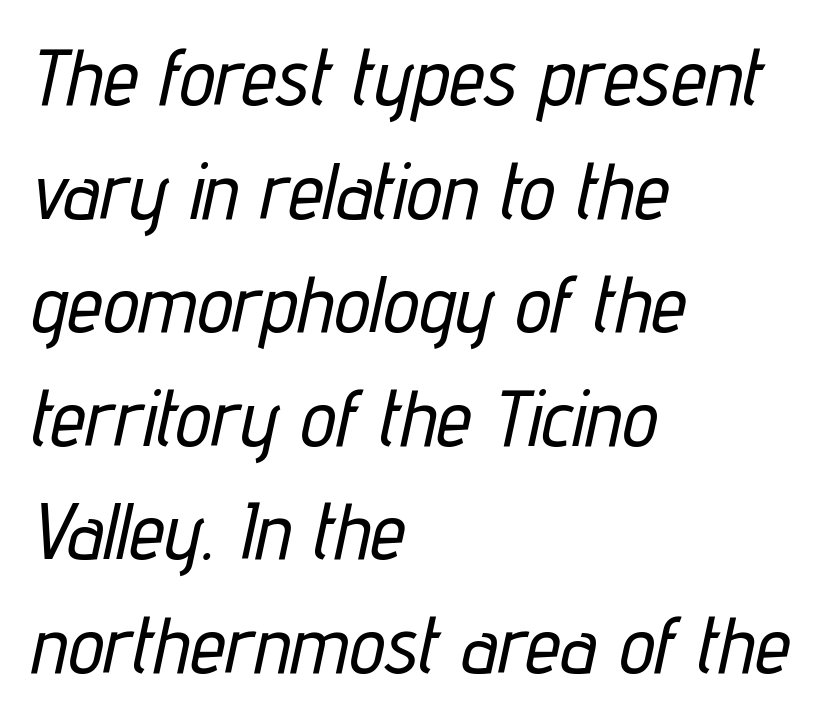
Normally led — the rows are evenly, conventionally spaced. These lines are rendered in a variable-pitch font. Default kerning and tracking; the words read as compact shapes. The axis of the letterforms is tilted away from vertical. A student would call this left alignment; a typographer would say flush left, rag right. Check the space under the baseline: it is left empty.
